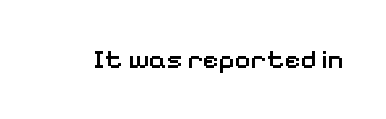
Honestly, the letter spacing is just normal — you wouldn't notice it. Only glyphs here, with clear space below each row. The typography opts for an upright posture over an oblique one. Set as a demibold, roughly 600 on the weight scale.
